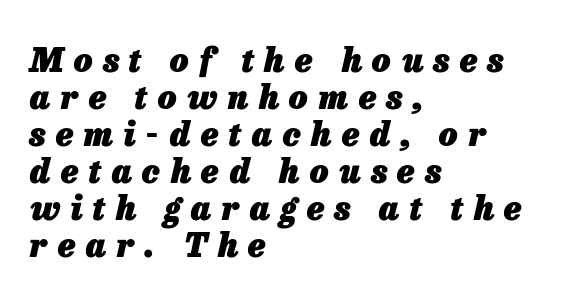
Visually the block forms a straight wall on the left and a jagged coastline on the right. These lines were composed using italics. Proportional: the letters do not fall into vertical columns. A dark, heavy texture on the line: the type is bold. Plain, unruled lines of type.
